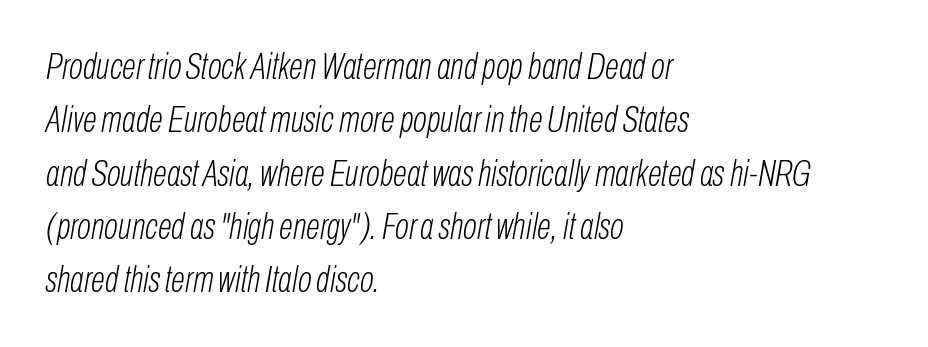
The image shows 37 px light, condensed type, italic (leaning right); set left-aligned, normal line spacing (1.44x), normal letter spacing, not underlined; low stroke contrast and a medium x-height.
